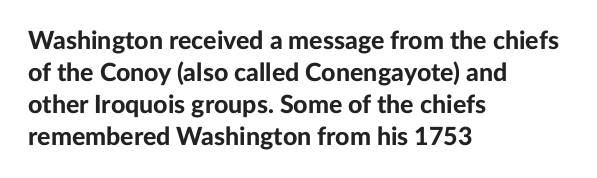
The image shows 25 px bold type, upright; set left-aligned, normal line spacing (1.28x), normal letter spacing, not underlined.
